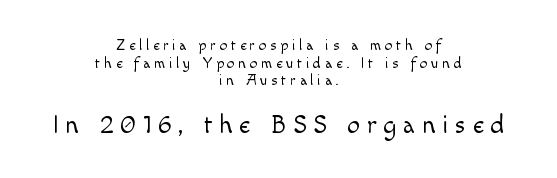
Q: Is the text bold? A: No.
Q: Is the text italic (slanted)? A: No, it is upright.
Q: Is the text underlined? A: No.
Q: How is the paragraph aligned? A: Centered.
Q: Is the spacing between letters normal or unusually wide? A: Unusually wide.
Q: Which block of text is set in a larger size, the first (top) or the second (bottom)? A: The second (bottom) one.
